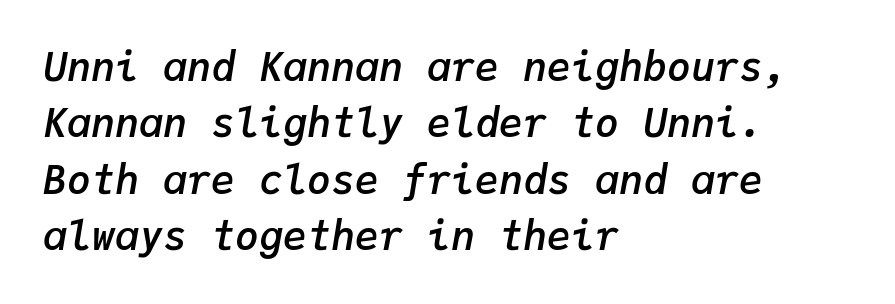
Type without underlining. Leading: standard. There's an unmistakable incline to the writing here. Left-aligned paragraph, ragged on the right.
